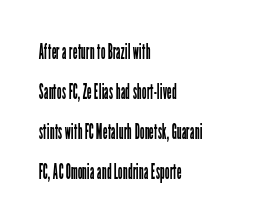
This reads as an unemphasized weight, regular at the heaviest. Default kerning and tracking; the words read as compact shapes. Airy leading. A bare baseline throughout the passage.
